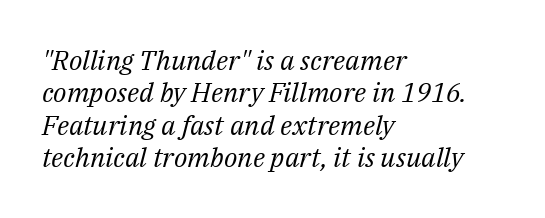
Q: Is the text bold? A: No.
Q: Is the text italic (slanted)? A: Yes, it leans right by about 14 degrees.
Q: Is the text underlined? A: No.
Q: How is the paragraph aligned? A: Left-aligned.
Q: Is the spacing between letters normal or unusually wide? A: Normal.
